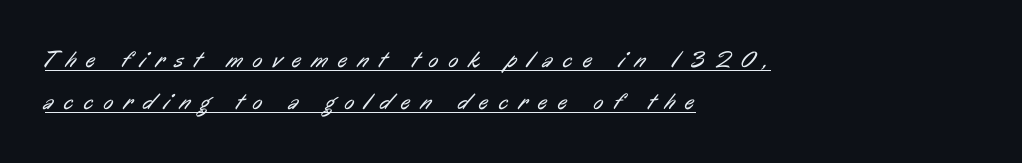
{"bold": "no", "underline": "yes", "align": "left", "line_spacing_ratio": 1.83, "letter_spacing": "wide", "letter_spacing_em": 0.46, "glyph_px": 23}
